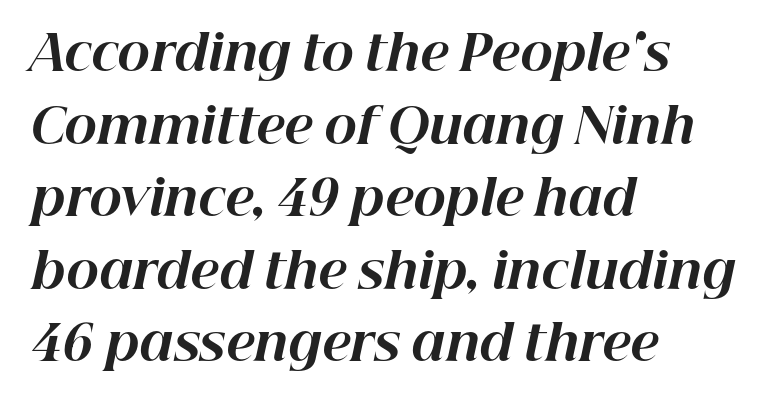
Think of a printed novel: that variable character pitch is what you see here. Tracking here is standard; glyphs follow each other at the usual distance. Caption: multi-line text, flush left, ragged right. The zone under the glyphs is completely vacant. The rendering applies a slant to the glyphs.
